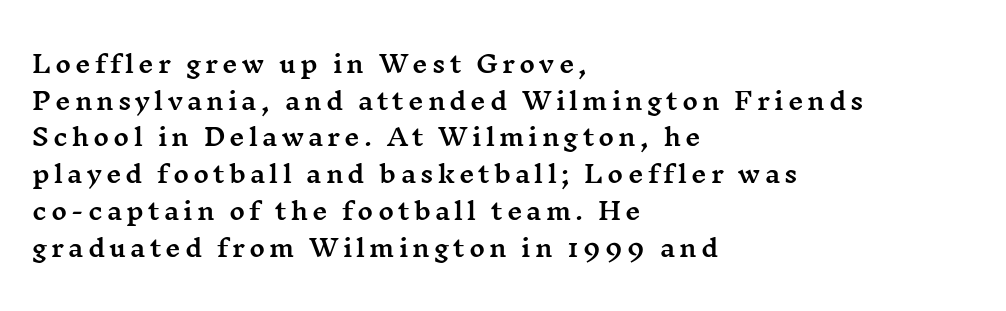
The image shows 24 px text type, upright; set left-aligned, normal line spacing (1.53x), not underlined.
